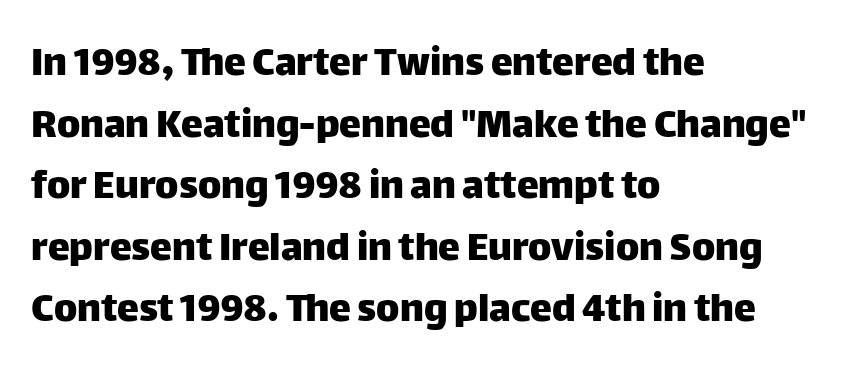
Q: Is the text italic (slanted)? A: No, it is upright.
Q: Is the typeface a serif or a sans-serif typeface? A: Sans-serif.
Q: Is the text underlined? A: No.
Q: How is the paragraph aligned? A: Left-aligned.
Q: Is the spacing between letters normal or unusually wide? A: Normal.
Q: Is the spacing between lines tight, normal or loose? A: Normal.
Q: Width (condensed, normal, or wide)? A: Normal.
Q: Stroke contrast? A: Low.
Q: x-height? A: Large.
Q: Monospaced? A: No.
